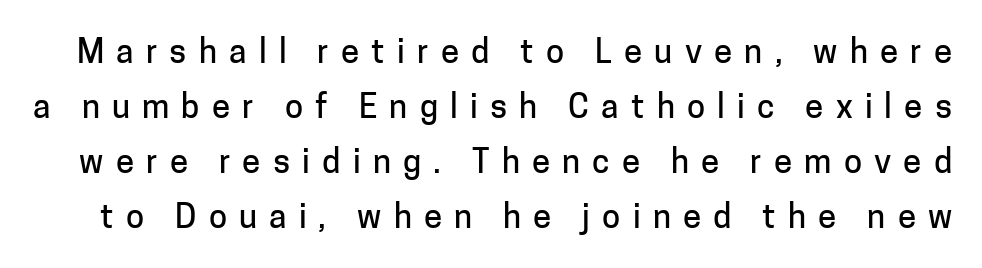
The image shows 33 px sans-serif type, upright; set normal line spacing (1.67x), unusually wide letter spacing (+0.37 em), not underlined; low stroke contrast and a medium x-height.
